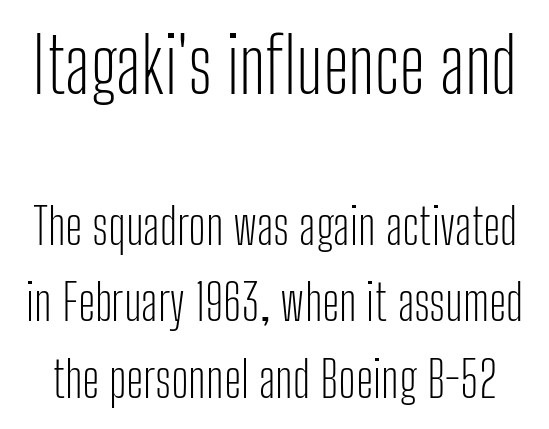
{"serif": "no", "italic": "no", "bold": "no", "weight": "light", "width": "condensed", "stroke_contrast": "low", "x_height": "medium", "monospaced": "no", "underline": "no", "line_spacing": "normal", "line_spacing_ratio": 1.53, "letter_spacing": "normal", "letter_spacing_em": 0.0, "larger_block": "first", "size_ratio": 1.5, "glyph_px": 75}
